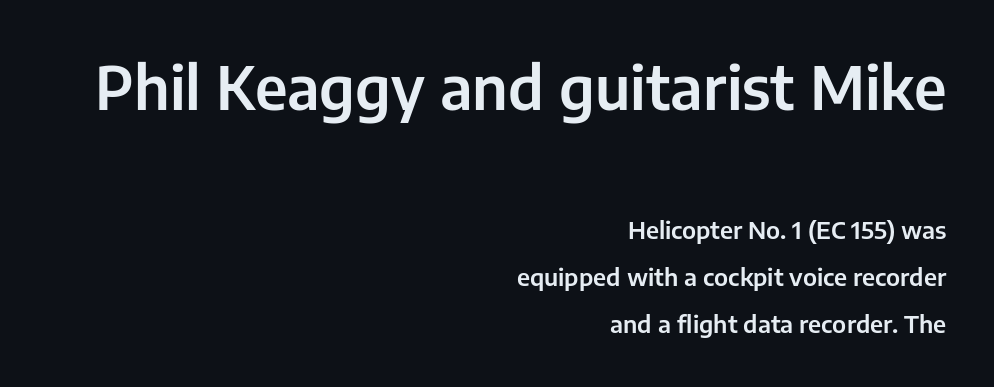
Q: Is the text italic (slanted)? A: No, it is upright.
Q: Is the typeface a serif or a sans-serif typeface? A: Sans-serif.
Q: Is the text underlined? A: No.
Q: How is the paragraph aligned? A: Right-aligned.
Q: Is the spacing between letters normal or unusually wide? A: Normal.
Q: Is the spacing between lines tight, normal or loose? A: Loose.
Q: Which block of text is set in a larger size, the first (top) or the second (bottom)? A: The first (top) one.
Q: Width (condensed, normal, or wide)? A: Normal.
Q: Stroke contrast? A: Low.
Q: x-height? A: Medium.
Q: Monospaced? A: No.
